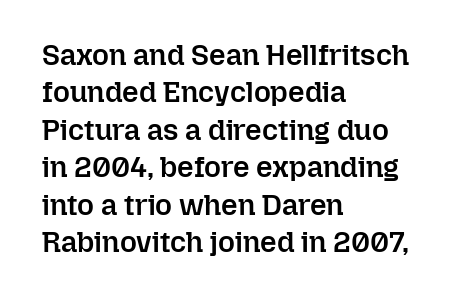
A typesetter would call this proportional, since set widths differ per character. The characters look somewhat weighty, a semibold short of true bold. The lines sit at an ordinary, default distance from one another. In terms of posture, this sample is upright. The rendering anchors every line to the left-hand side. The gap between lines stays unmarked.
